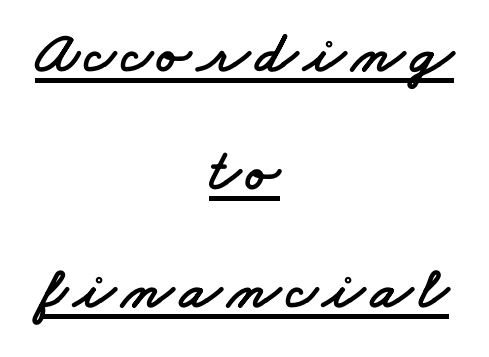
{"serif": "no", "width": "wide", "stroke_contrast": "low", "x_height": "small", "monospaced": "no", "underline": "yes", "align": "center", "line_spacing": "loose", "line_spacing_ratio": 1.97, "glyph_px": 60}
